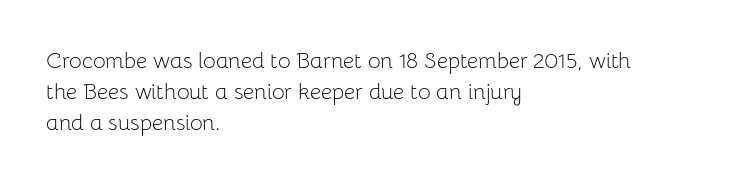
{"italic": "no", "bold": "no", "underline": "no", "align": "left", "line_spacing": "normal", "line_spacing_ratio": 1.41, "letter_spacing": "normal", "letter_spacing_em": 0.0, "glyph_px": 22}
